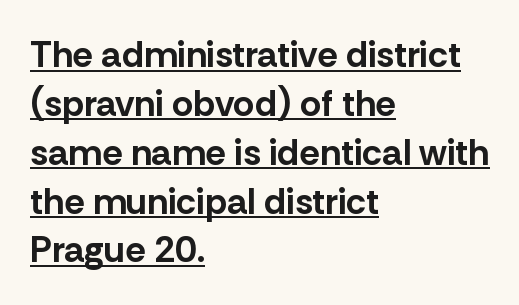
Q: Is the text bold? A: Yes.
Q: Is the text italic (slanted)? A: No, it is upright.
Q: Is the typeface a serif or a sans-serif typeface? A: Sans-serif.
Q: Is the text underlined? A: Yes.
Q: How is the paragraph aligned? A: Left-aligned.
Q: Is the spacing between letters normal or unusually wide? A: Normal.
Q: Is the spacing between lines tight, normal or loose? A: Normal.
Q: Width (condensed, normal, or wide)? A: Normal.
Q: Stroke contrast? A: Low.
Q: x-height? A: Medium.
Q: Monospaced? A: No.
